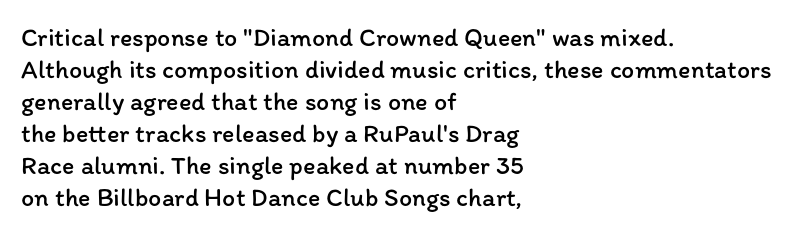
The passage shown is not underscored anywhere. Words appear dense and cohesive because spacing is normal. Alignment: flush left. Unlike italic type, these characters show no tilt at all.
